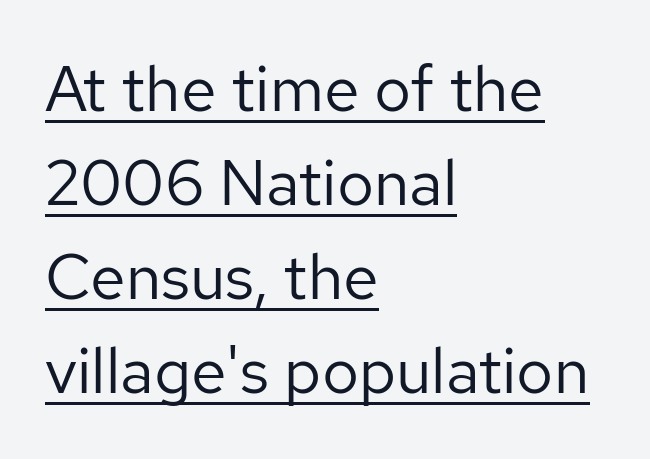
Baseline-to-baseline distance is the conventional proportion of letter height. A sans-serif font was chosen for this passage. Posture: straight, roman, zero tilt. Default kerning and tracking; the words read as compact shapes. This sample has the flowing, uneven cadence of proportional lettering.
